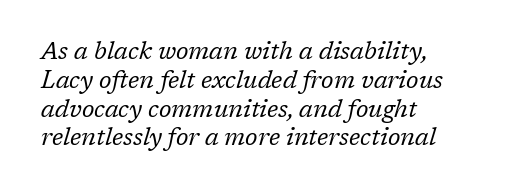
The image shows 24 px text type, italic (leaning right); set left-aligned, line spacing 1.2x, normal letter spacing, not underlined.
